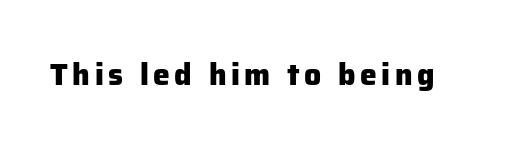
Q: Is the text bold? A: Yes.
Q: Is the text italic (slanted)? A: No, it is upright.
Q: Is the typeface a serif or a sans-serif typeface? A: Sans-serif.
Q: Is the text underlined? A: No.
Q: Width (condensed, normal, or wide)? A: Normal.
Q: Stroke contrast? A: Low.
Q: x-height? A: Medium.
Q: Monospaced? A: No.
